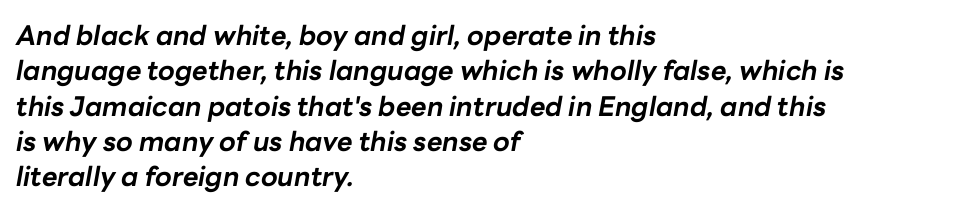
The typesetter chose a ragged-right arrangement here. The leading is moderate, giving the passage an even texture. Nobody touched the tracking dial on this one. Each glyph is drawn with heavy, bold strokes.
